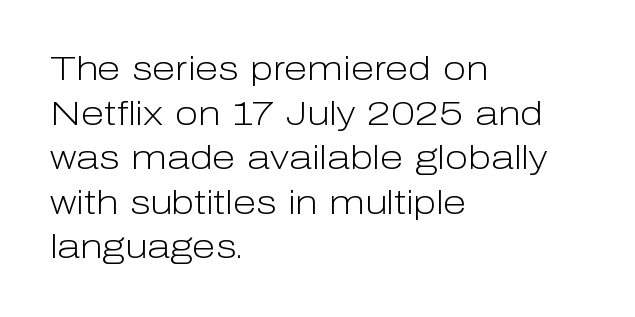
Honestly, there is no underline to notice here at all. A typesetter would label this face a sans. Honestly, the row spacing looks completely unremarkable. Think of a printed novel: that variable character pitch is what you see here. This rendering uses left alignment, leaving the right contour irregular. Counters stay open thanks to moderate or lighter strokes.
